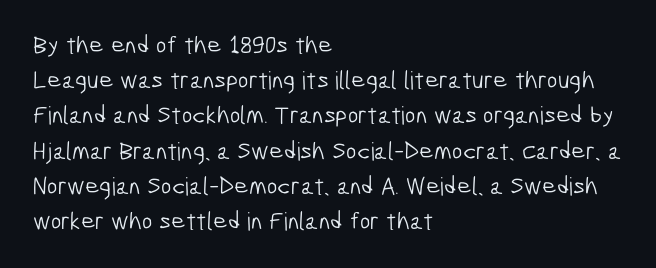
The image shows 25 px text type; set left-aligned, normal line spacing (1.41x), normal letter spacing, not underlined.
